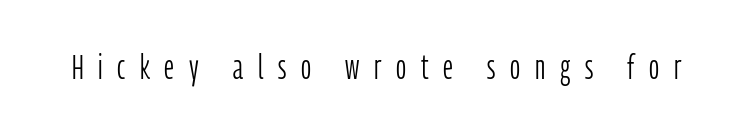
The image shows 35 px light, condensed sans-serif type, upright; set unusually wide letter spacing (+0.42 em), not underlined; low stroke contrast and a medium x-height.
